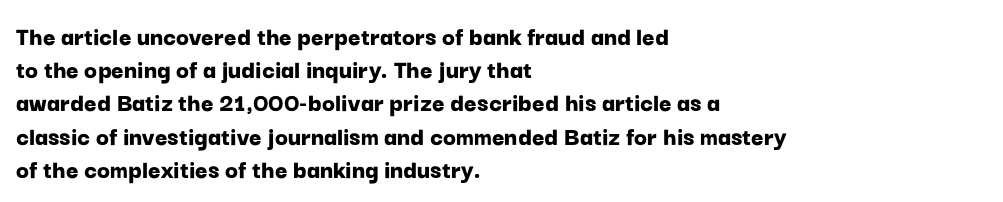
Q: Is the text bold? A: Yes.
Q: Is the text italic (slanted)? A: No, it is upright.
Q: Is the text underlined? A: No.
Q: How is the paragraph aligned? A: Left-aligned.
Q: Is the spacing between letters normal or unusually wide? A: Normal.
